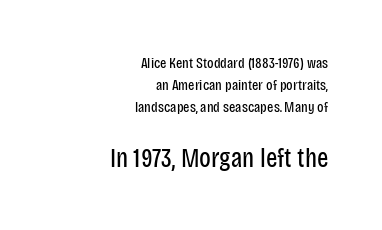
The image shows 27 px text type, upright; set right-aligned, normal line spacing (1.46x), normal letter spacing, not underlined; the second (bottom) block is 1.8x larger.
